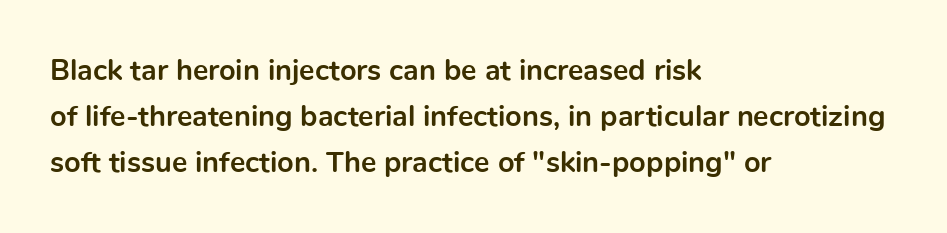
{"serif": "no", "italic": "no", "bold": "yes", "weight": "bold", "width": "normal", "x_height": "medium", "monospaced": "no", "underline": "no", "align": "left", "line_spacing": "normal", "line_spacing_ratio": 1.58, "letter_spacing": "normal", "letter_spacing_em": 0.0, "glyph_px": 29}
